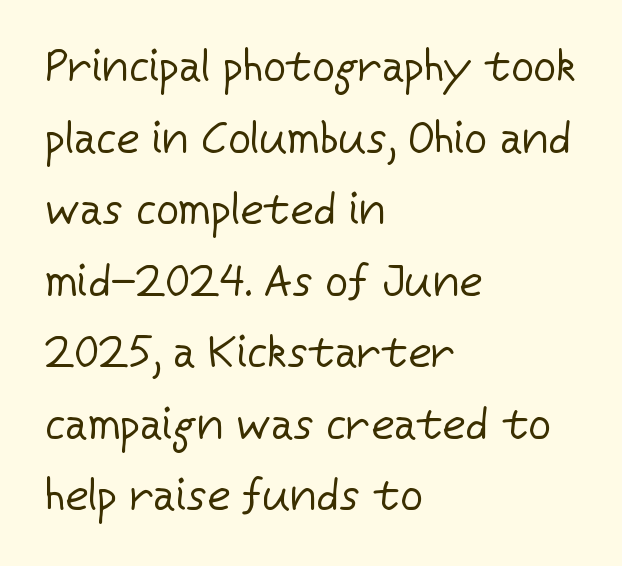
Q: Is the text bold? A: No.
Q: Is the text italic (slanted)? A: No, it is upright.
Q: Is the typeface a serif or a sans-serif typeface? A: Sans-serif.
Q: Is the text underlined? A: No.
Q: How is the paragraph aligned? A: Left-aligned.
Q: Is the spacing between letters normal or unusually wide? A: Normal.
Q: Is the spacing between lines tight, normal or loose? A: Normal.
Q: Width (condensed, normal, or wide)? A: Normal.
Q: Stroke contrast? A: Low.
Q: x-height? A: Medium.
Q: Monospaced? A: No.
